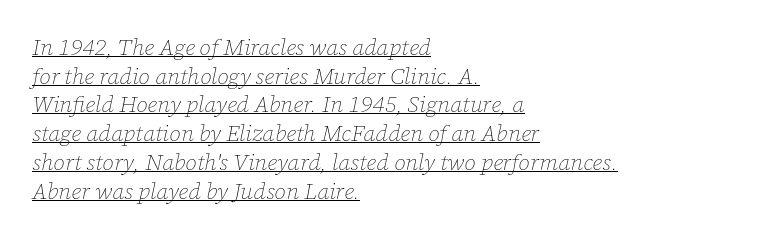
{"italic": "yes", "lean": "right", "slant_degrees": 12, "bold": "no", "underline": "yes", "align": "left", "line_spacing": "normal", "line_spacing_ratio": 1.25, "letter_spacing": "normal", "letter_spacing_em": 0.0, "glyph_px": 23}
